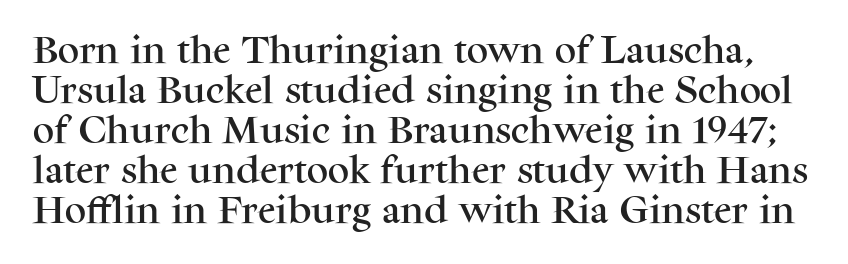
{"serif": "yes", "italic": "no", "width": "normal", "stroke_contrast": "medium", "x_height": "medium", "monospaced": "no", "underline": "no", "line_spacing": "normal", "line_spacing_ratio": 1.33, "letter_spacing": "normal", "letter_spacing_em": 0.0, "glyph_px": 30}
